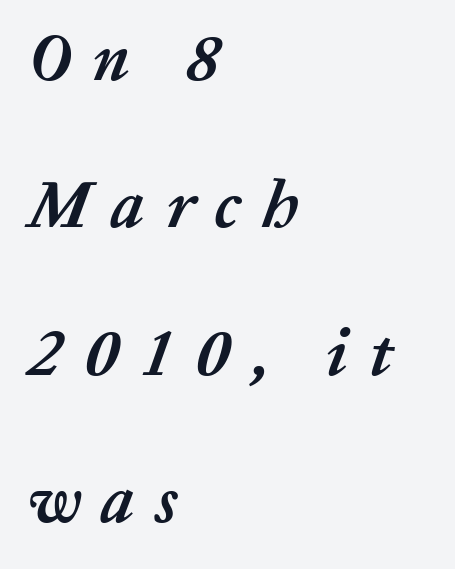
Q: Is the text bold? A: Yes.
Q: Is the text italic (slanted)? A: Yes, it leans right by about 20 degrees.
Q: Is the text underlined? A: No.
Q: How is the paragraph aligned? A: Left-aligned.
Q: Is the spacing between letters normal or unusually wide? A: Unusually wide.
Q: Is the spacing between lines tight, normal or loose? A: Loose.
Q: Width (condensed, normal, or wide)? A: Normal.
Q: Stroke contrast? A: Low.
Q: x-height? A: Medium.
Q: Monospaced? A: No.
